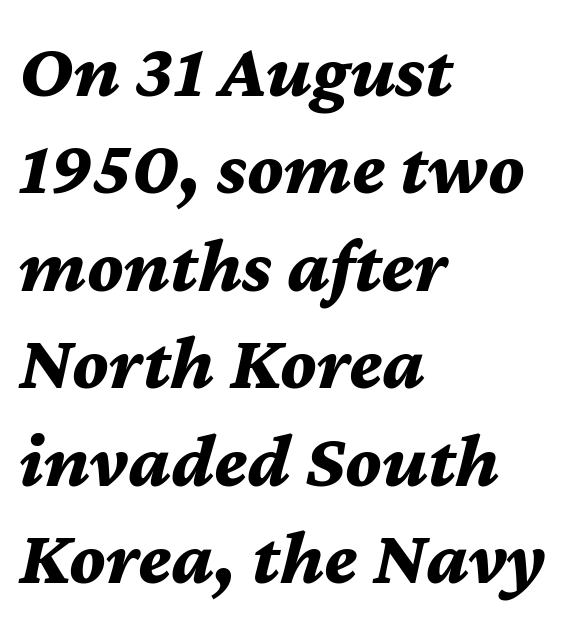
The image shows 78 px bold type, italic (leaning right); set left-aligned, normal line spacing (1.25x), normal letter spacing, not underlined; medium stroke contrast and a medium x-height.
